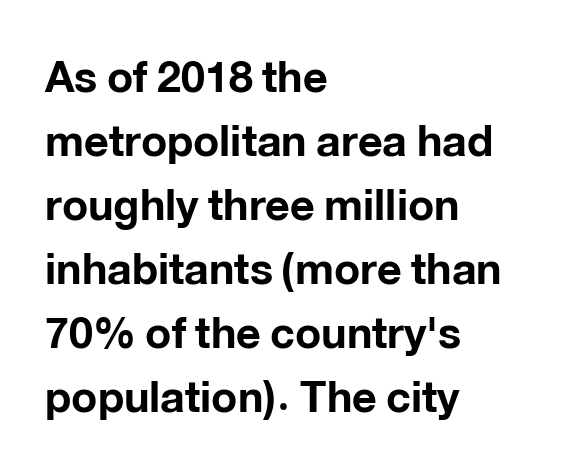
Letter spacing: default. Evenly set lines give the paragraph a standard silhouette. The face used here has the dense, thick strokes of a bold. Unlike a traditional serif, this face leaves its strokes unadorned.
